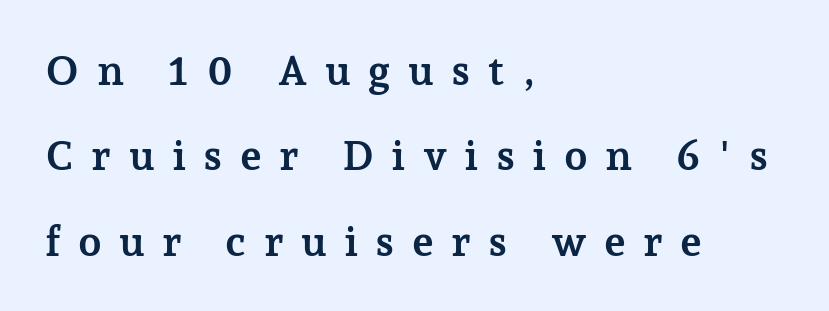
Words float on clear page, feet unadorned. The specimen reads as upright at a glance. Observe the wide spacing: letters keep a clear distance from each other. What weight is shown? A full bold with thick strokes. The passage shown is typed in a proportional face where columns would drift. The font family rendered here belongs to the serif group.
